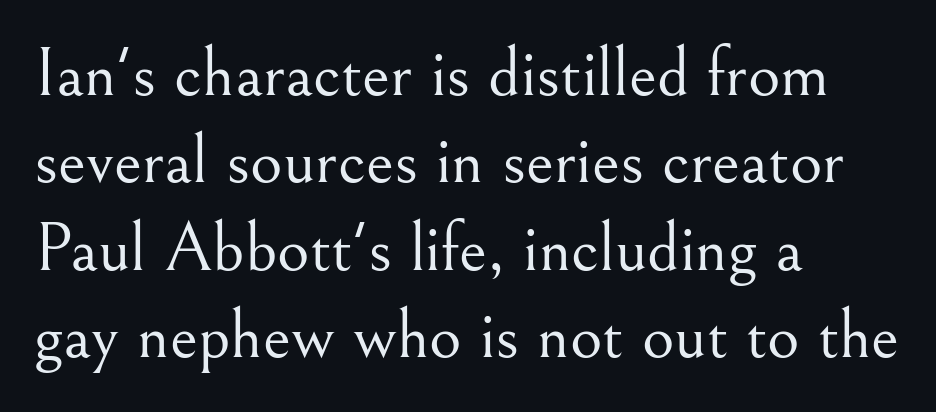
Q: Is the text bold? A: No.
Q: Is the text italic (slanted)? A: No, it is upright.
Q: Is the typeface a serif or a sans-serif typeface? A: Serif.
Q: Is the text underlined? A: No.
Q: How is the paragraph aligned? A: Left-aligned.
Q: Is the spacing between letters normal or unusually wide? A: Normal.
Q: Is the spacing between lines tight, normal or loose? A: Normal.
Q: Width (condensed, normal, or wide)? A: Normal.
Q: Stroke contrast? A: Medium.
Q: x-height? A: Small.
Q: Monospaced? A: No.
